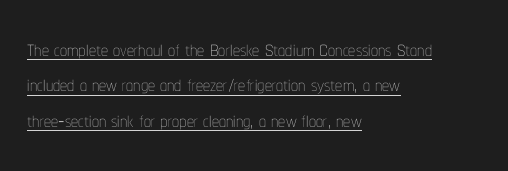
Q: Is the text bold? A: No.
Q: Is the text italic (slanted)? A: No, it is upright.
Q: Is the text underlined? A: Yes.
Q: How is the paragraph aligned? A: Left-aligned.
Q: Is the spacing between letters normal or unusually wide? A: Normal.
Q: Is the spacing between lines tight, normal or loose? A: Normal.
Q: Width (condensed, normal, or wide)? A: Condensed.
Q: Stroke contrast? A: Low.
Q: x-height? A: Medium.
Q: Monospaced? A: No.
